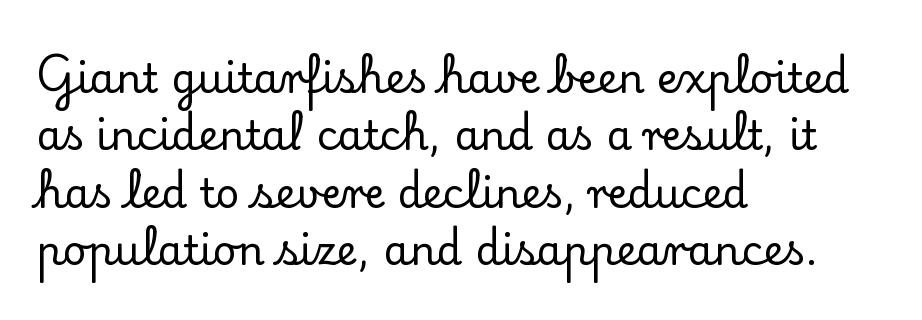
The image shows 41 px serif type, upright; set left-aligned, normal line spacing (1.4x), normal letter spacing, not underlined; low stroke contrast and a small x-height.
